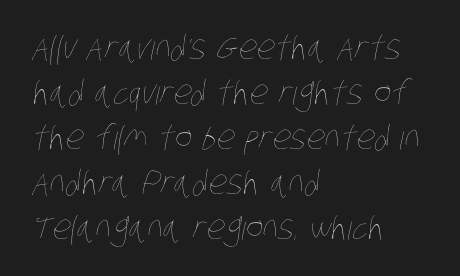
Q: Is the text bold? A: No.
Q: Is the text underlined? A: No.
Q: How is the paragraph aligned? A: Left-aligned.
Q: Is the spacing between letters normal or unusually wide? A: Normal.
Q: Is the spacing between lines tight, normal or loose? A: Normal.
Q: Width (condensed, normal, or wide)? A: Condensed.
Q: Stroke contrast? A: Low.
Q: x-height? A: Large.
Q: Monospaced? A: No.
